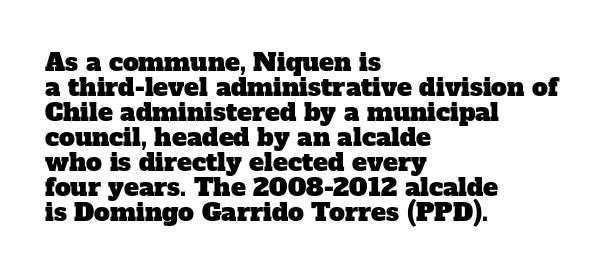
The line-height multiplier appears low, near solid setting. Nothing unusual about the tracking: characters are spaced as the font intends. A clean baseline with only descenders dipping below it. Typeset ragged right — the left edge is the straight one.
